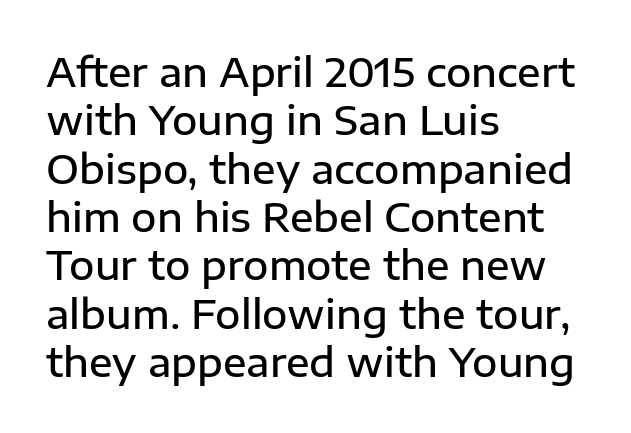
{"serif": "no", "italic": "no", "bold": "semi", "weight": "semibold", "width": "normal", "stroke_contrast": "low", "x_height": "medium", "monospaced": "no", "underline": "no", "align": "left", "line_spacing_ratio": 1.24, "letter_spacing": "normal", "letter_spacing_em": 0.0, "glyph_px": 39}
